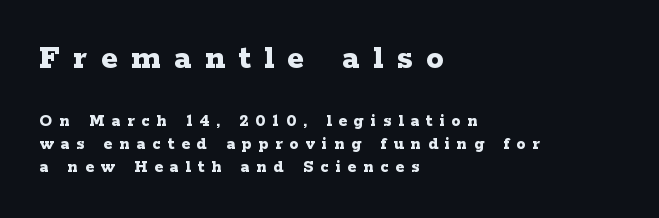
This sample has the flowing, uneven cadence of proportional lettering. Italic: no, the glyphs are upright roman. Unlike a clean sans, this face finishes its strokes with serifs. Look at the tracking — it's clearly loosened, letters drifting apart.
